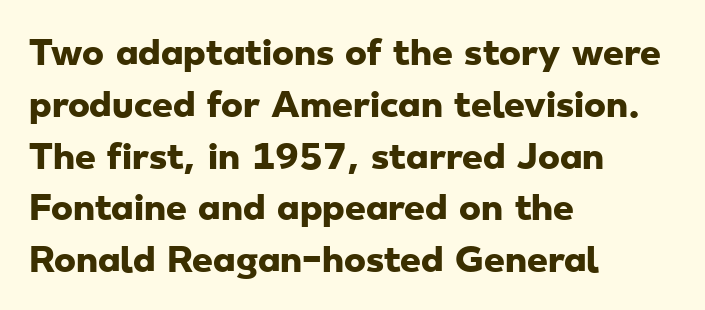
The image shows 33 px heavy, wide sans-serif type; set left-aligned, normal line spacing (1.57x), normal letter spacing, not underlined; low stroke contrast and a small x-height.
